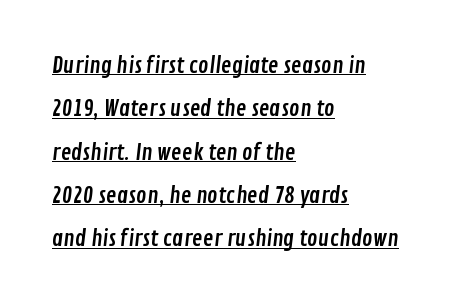
The image shows 22 px text type; set left-aligned, loose line spacing (1.97x), normal letter spacing, underlined.
